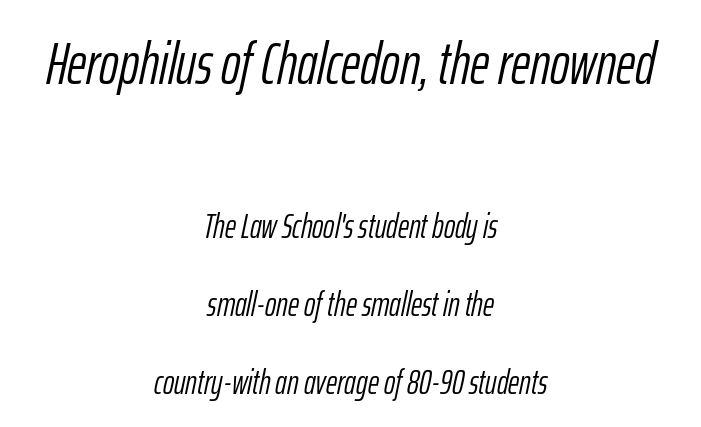
Q: Is the text bold? A: No.
Q: Is the text italic (slanted)? A: Yes, it leans right by about 12 degrees.
Q: Is the text underlined? A: No.
Q: How is the paragraph aligned? A: Centered.
Q: Is the spacing between letters normal or unusually wide? A: Normal.
Q: Is the spacing between lines tight, normal or loose? A: Loose.
Q: Which block of text is set in a larger size, the first (top) or the second (bottom)? A: The first (top) one.
Q: Width (condensed, normal, or wide)? A: Condensed.
Q: Stroke contrast? A: Low.
Q: x-height? A: Medium.
Q: Monospaced? A: No.
